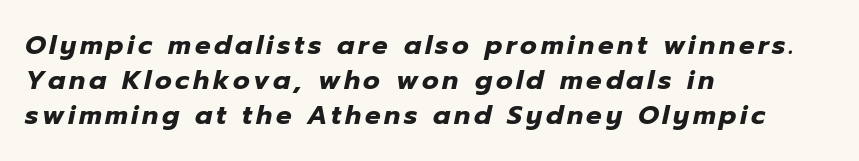
The image shows 26 px bold type, italic (leaning right); set left-aligned, normal line spacing (1.35x), not underlined.
